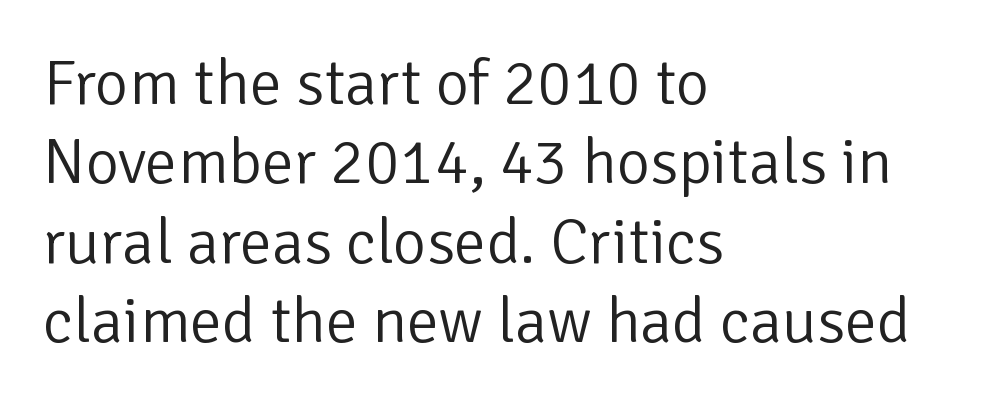
The image shows 64 px light sans-serif type, upright; set left-aligned, line spacing 1.24x, normal letter spacing, not underlined; low stroke contrast and a medium x-height.
